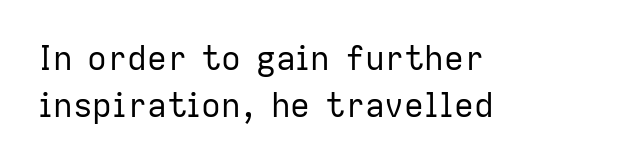
The image shows 33 px regular-weight sans-serif type, upright; set left-aligned, normal line spacing (1.43x), normal letter spacing, not underlined; low stroke contrast and a medium x-height.
